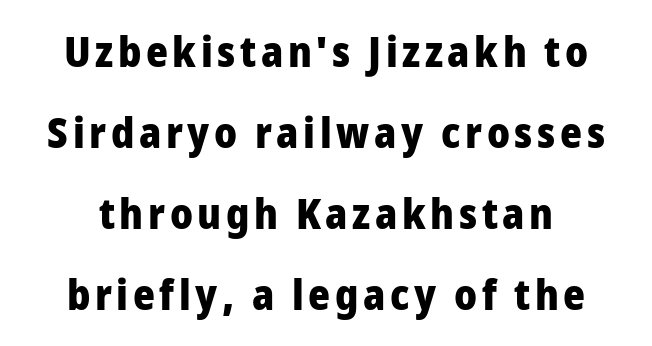
Italic? Not at all — the glyphs are vertical. Nothing sits at the stroke ends, so this counts as sans-serif. These words are printed bold, with thick strokes throughout. Clear beneath every line of the passage.
